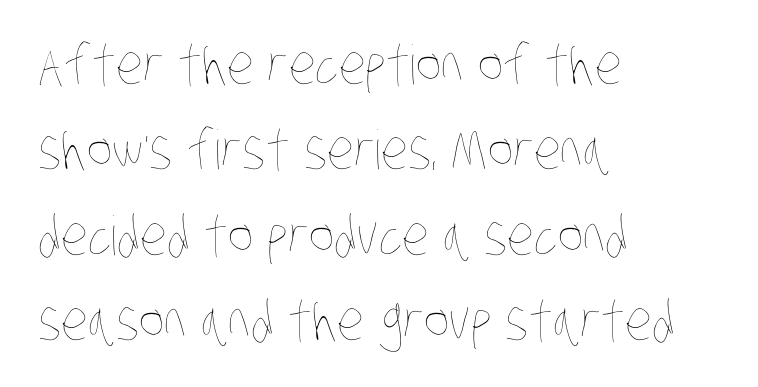
{"bold": "no", "weight": "thin", "width": "condensed", "stroke_contrast": "low", "x_height": "large", "monospaced": "no", "underline": "no", "align": "left", "line_spacing": "normal", "line_spacing_ratio": 1.58, "letter_spacing": "normal", "letter_spacing_em": 0.0, "glyph_px": 54}
